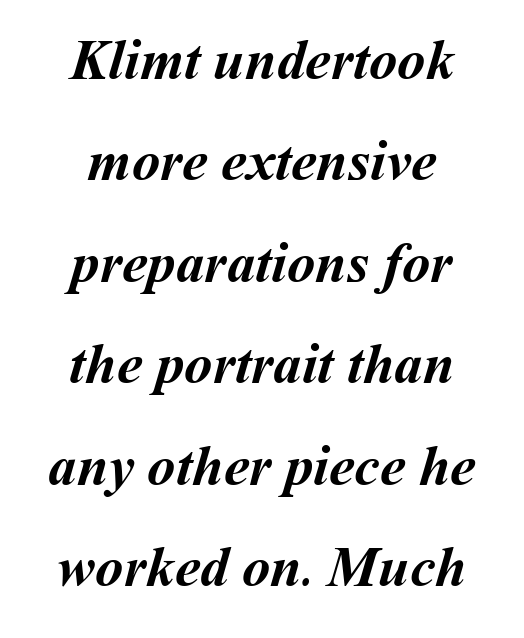
Between one letter and the next there's only the usual sliver of space. Each glyph is drawn with heavy, bold strokes. The lines in this sample share a center point and differ in where they start and stop. A typesetter would call this proportional, since set widths differ per character. Anything drawn beneath the words? Only blank space.
